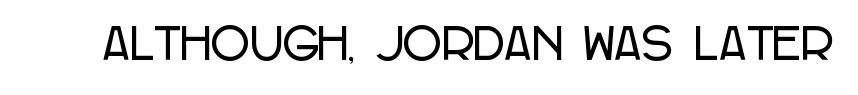
{"serif": "no", "italic": "no", "width": "condensed", "stroke_contrast": "low", "x_height": "large", "monospaced": "no", "underline": "no", "letter_spacing": "normal", "letter_spacing_em": 0.0, "glyph_px": 42}
